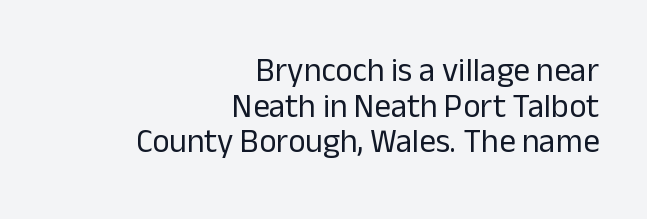
Q: Is the text bold? A: No.
Q: Is the text italic (slanted)? A: No, it is upright.
Q: Is the typeface a serif or a sans-serif typeface? A: Sans-serif.
Q: Is the text underlined? A: No.
Q: How is the paragraph aligned? A: Right-aligned.
Q: Is the spacing between letters normal or unusually wide? A: Normal.
Q: Is the spacing between lines tight, normal or loose? A: Tight.
Q: Width (condensed, normal, or wide)? A: Normal.
Q: Stroke contrast? A: Low.
Q: x-height? A: Medium.
Q: Monospaced? A: No.
